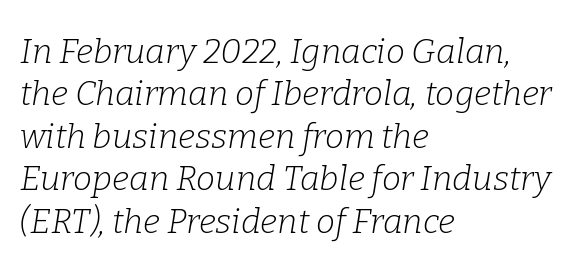
{"serif": "yes", "italic": "yes", "lean": "right", "slant_degrees": 9, "bold": "no", "weight": "light", "width": "normal", "stroke_contrast": "low", "x_height": "medium", "monospaced": "no", "underline": "no", "align": "left", "line_spacing": "normal", "line_spacing_ratio": 1.25, "letter_spacing": "normal", "letter_spacing_em": 0.0, "glyph_px": 34}
